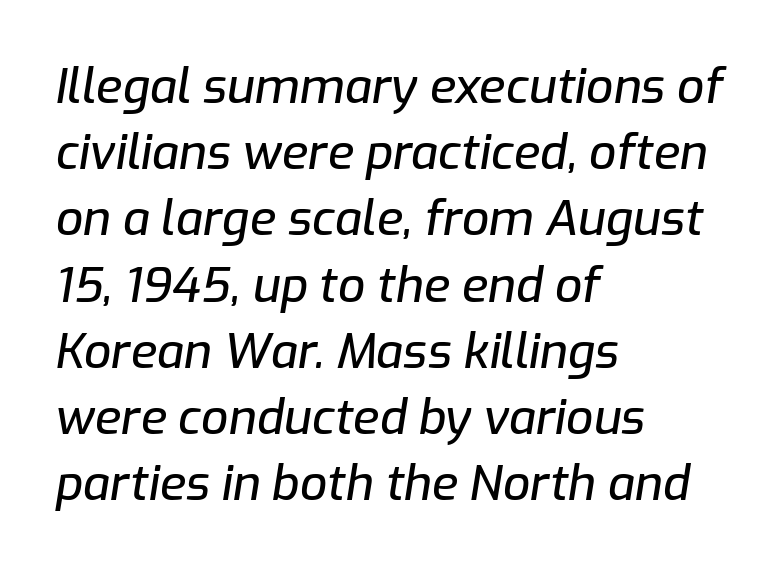
{"italic": "yes", "lean": "right", "slant_degrees": 9, "width": "normal", "stroke_contrast": "low", "x_height": "medium", "monospaced": "no", "underline": "no", "align": "left", "line_spacing": "normal", "line_spacing_ratio": 1.38, "letter_spacing": "normal", "letter_spacing_em": 0.0, "glyph_px": 48}
